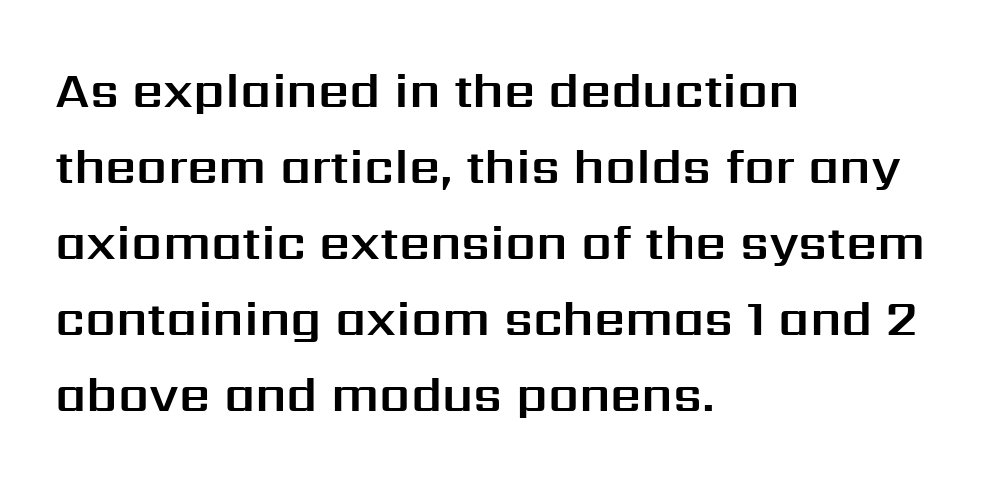
The image shows 49 px sans-serif type, upright; set left-aligned, normal line spacing (1.55x), normal letter spacing, not underlined; medium stroke contrast and a medium x-height.
